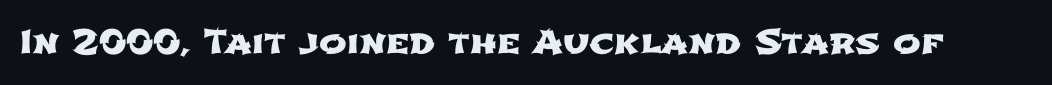
Q: Is the typeface a serif or a sans-serif typeface? A: Sans-serif.
Q: Is the text underlined? A: No.
Q: Is the spacing between letters normal or unusually wide? A: Normal.
Q: Width (condensed, normal, or wide)? A: Wide.
Q: Stroke contrast? A: Low.
Q: x-height? A: Medium.
Q: Monospaced? A: No.
